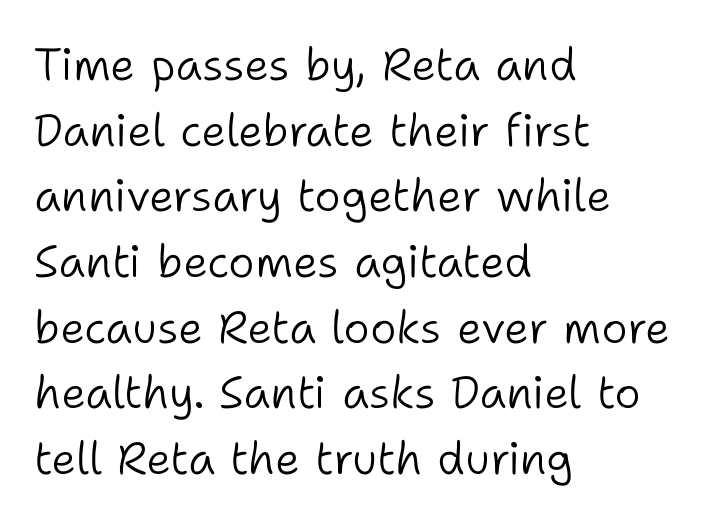
The image shows 45 px light sans-serif type, upright; set left-aligned, normal line spacing (1.46x), normal letter spacing, not underlined; low stroke contrast and a medium x-height.
